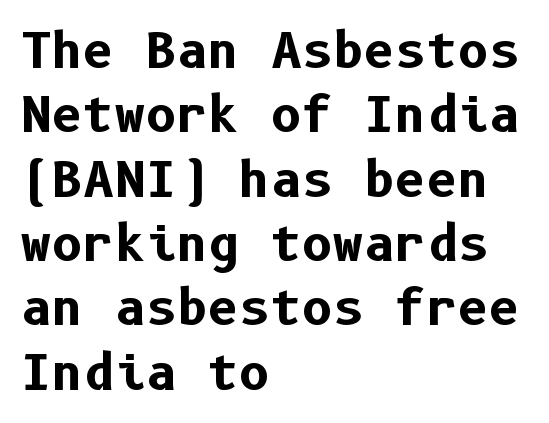
It's the straight-up-and-down kind of type. A dark, heavy texture on the line: the type is bold. A bare baseline throughout the passage. Visually the block forms a straight wall on the left and a jagged coastline on the right.
